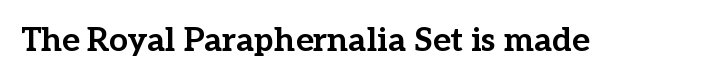
It's the straight-up-and-down kind of type. Do the characters align in a grid? No, the font is proportional. Letterform terminals end in serifs throughout the passage. The characters look thick and weighty, a clear bold.
